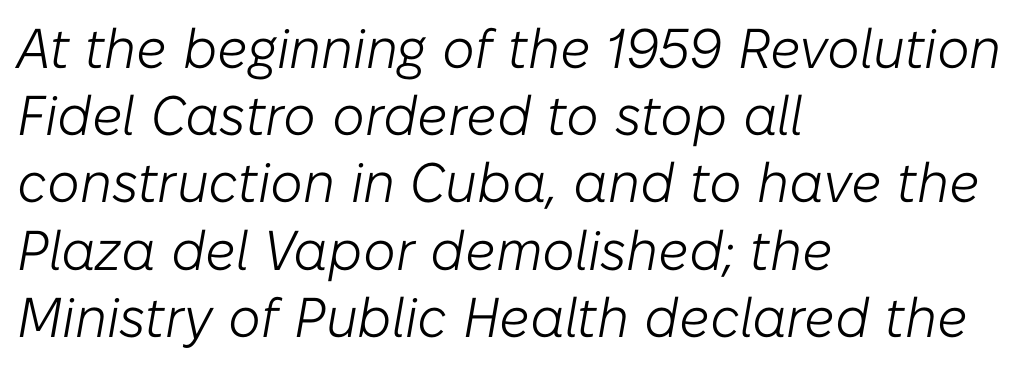
The image shows 56 px light type, italic (leaning right); set left-aligned, line spacing 1.2x, normal letter spacing, not underlined; low stroke contrast and a medium x-height.
